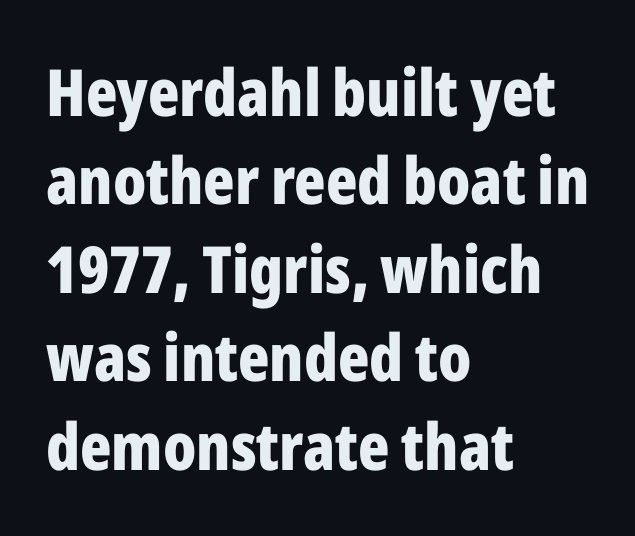
There is no visible air inserted between adjacent glyphs. Summary of weight: heavy, a full bold. When letters stand straight like this, we call the style roman or upright. The rendering anchors every line to the left-hand side.
